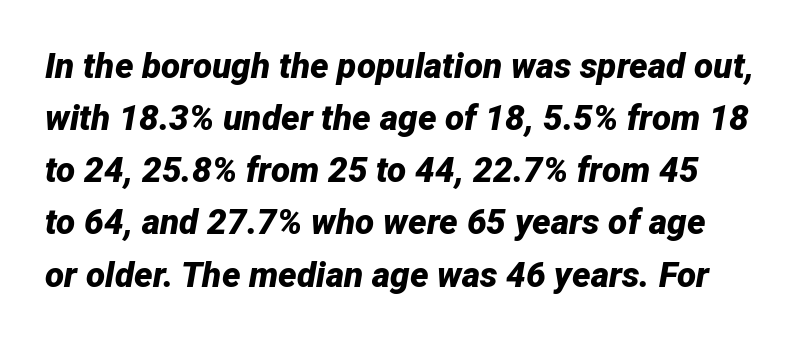
Q: Is the text bold? A: Yes.
Q: Is the text italic (slanted)? A: Yes, it leans right by about 12 degrees.
Q: Is the text underlined? A: No.
Q: Is the spacing between letters normal or unusually wide? A: Normal.
Q: Is the spacing between lines tight, normal or loose? A: Normal.
Q: Width (condensed, normal, or wide)? A: Normal.
Q: Stroke contrast? A: Low.
Q: x-height? A: Medium.
Q: Monospaced? A: No.
